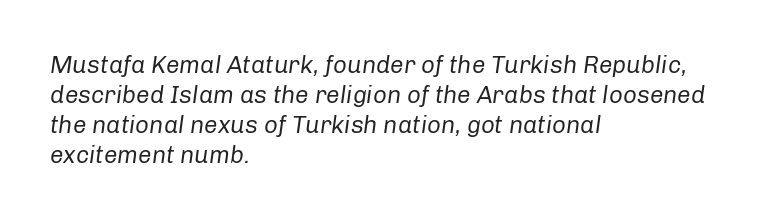
{"italic": "yes", "lean": "right", "slant_degrees": 8, "bold": "no", "underline": "no", "align": "left", "line_spacing": "normal", "line_spacing_ratio": 1.25, "letter_spacing": "normal", "letter_spacing_em": 0.0, "glyph_px": 24}
